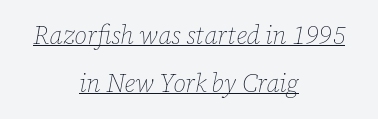
Inter-character spacing is left at the font's built-in metrics. The leading is generous, giving the passage an open texture. Is the block centered? Yes — each line is placed symmetrically about the middle. Stroke thickness stays within the range of a standard reading face or lighter. Looking at the ascenders, they clearly lean. The rendering uses the underline text-decoration.
